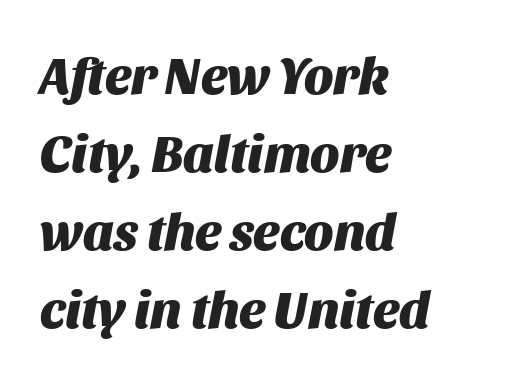
The image shows 52 px heavy type, italic (leaning right); set left-aligned, normal line spacing (1.5x), normal letter spacing, not underlined; medium stroke contrast and a large x-height.
